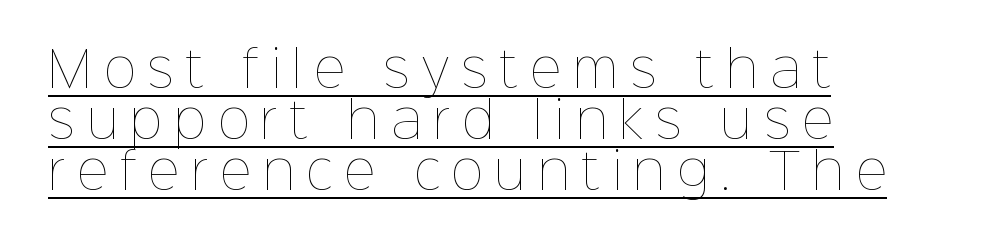
The tracking reads as deliberately expanded to a designer's eye. Reading down the column, the eye jumps only a short way to each next line. The ragged edge is on the right, which tells us the setting is flush left. Check the space under the baseline: a stroke is drawn there.
